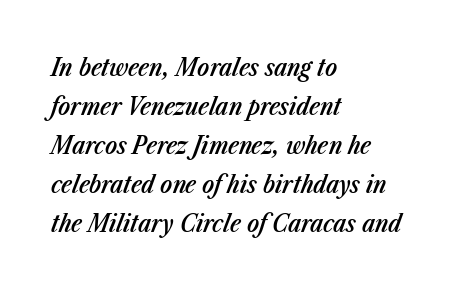
Decoration check: the copy has no underline. The line-height multiplier appears to be the usual default. Slightly chunky letters — semibold, I'd say, not full bold. The text carries the slant typical of an italic or oblique font.
